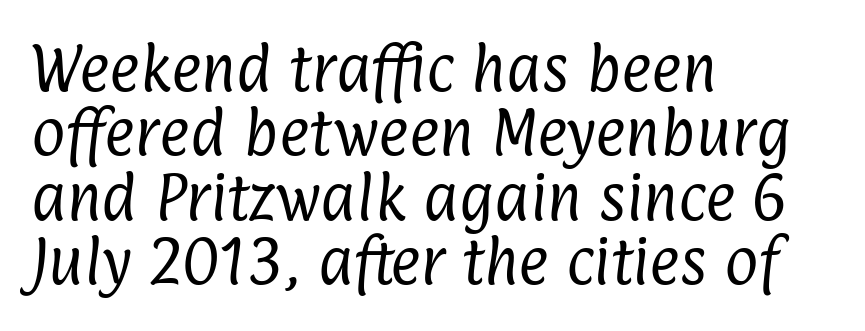
Q: Is the text bold? A: No.
Q: Is the typeface a serif or a sans-serif typeface? A: Sans-serif.
Q: Is the text underlined? A: No.
Q: How is the paragraph aligned? A: Left-aligned.
Q: Is the spacing between letters normal or unusually wide? A: Normal.
Q: Width (condensed, normal, or wide)? A: Condensed.
Q: Stroke contrast? A: Low.
Q: x-height? A: Medium.
Q: Monospaced? A: No.
